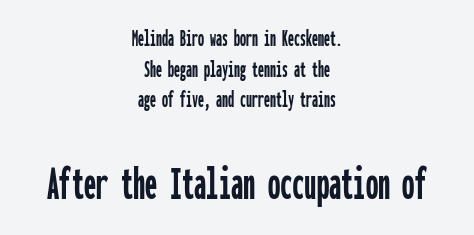
{"serif": "no", "italic": "no", "width": "condensed", "stroke_contrast": "low", "x_height": "medium", "monospaced": "yes", "underline": "no", "align": "center", "line_spacing": "normal", "line_spacing_ratio": 1.28, "letter_spacing": "normal", "letter_spacing_em": 0.0, "larger_block": "second", "size_ratio": 2.04, "glyph_px": 49}
